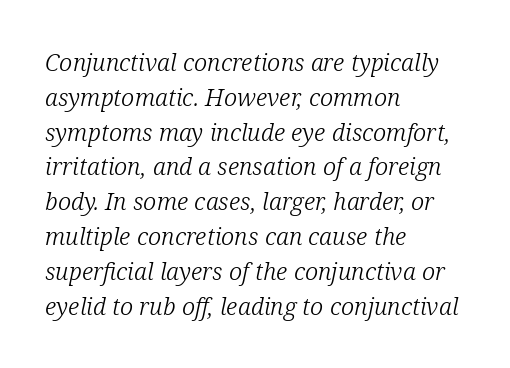
{"italic": "yes", "lean": "right", "slant_degrees": 12, "bold": "no", "underline": "no", "align": "left", "line_spacing": "normal", "line_spacing_ratio": 1.45, "letter_spacing": "normal", "letter_spacing_em": 0.0, "glyph_px": 24}
